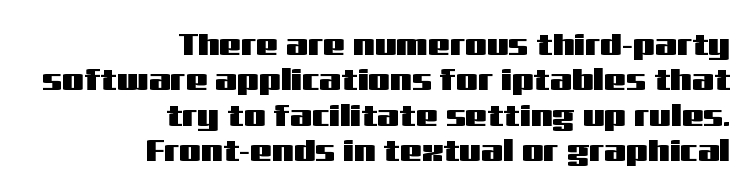
{"serif": "no", "italic": "no", "width": "wide", "stroke_contrast": "medium", "x_height": "medium", "monospaced": "no", "underline": "no", "align": "right", "line_spacing": "tight", "line_spacing_ratio": 1.14, "letter_spacing": "normal", "letter_spacing_em": 0.0, "glyph_px": 31}
